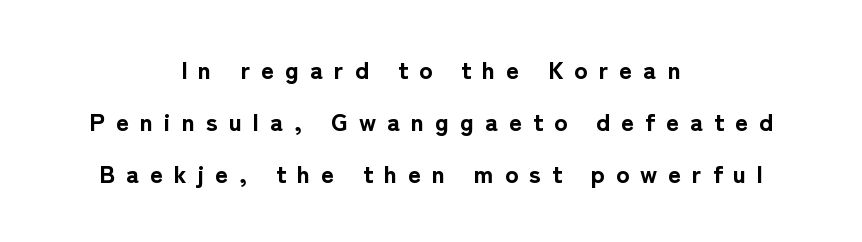
{"italic": "no", "bold": "yes", "underline": "no", "align": "center", "line_spacing": "loose", "line_spacing_ratio": 2.09, "letter_spacing": "wide", "letter_spacing_em": 0.44, "glyph_px": 25}
